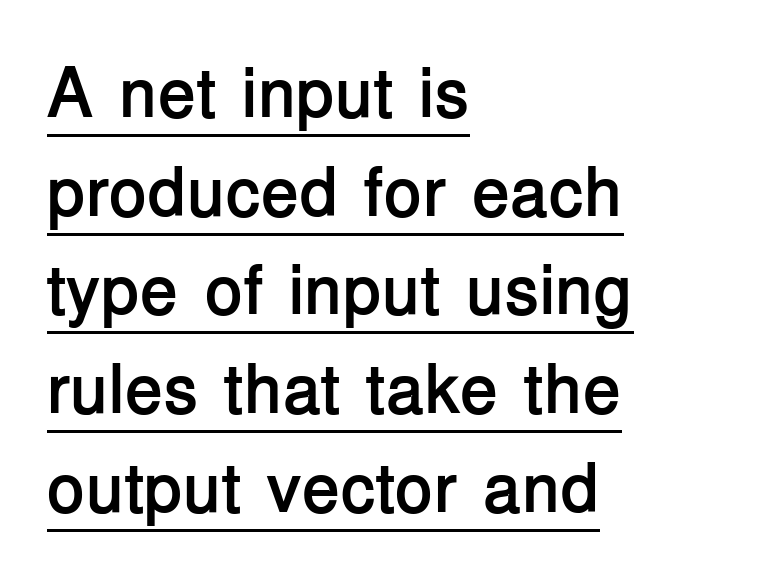
Here the designer chose a conventional face with non-uniform glyph widths. Like a heading marked for emphasis, these lines bear an underscore. Does the copy run flush right? No — it runs flush left. Do the letters lean? They stand straight. Each glyph is drawn with heavy, bold strokes.
